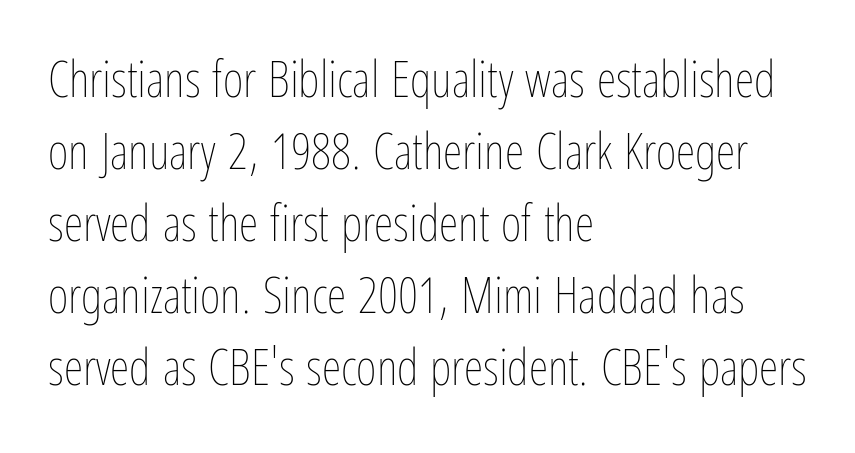
The image shows 50 px thin, condensed type, upright; set left-aligned, normal line spacing (1.44x), normal letter spacing, not underlined; low stroke contrast and a medium x-height.
